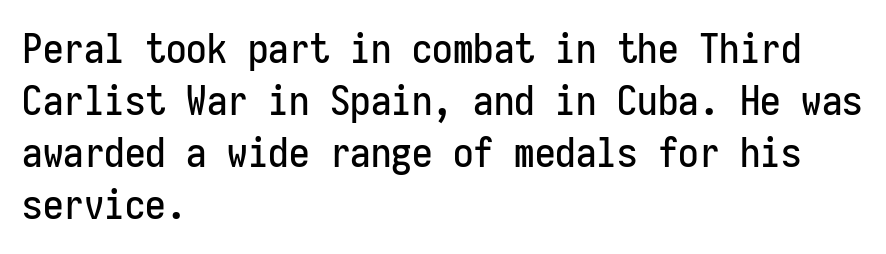
{"serif": "no", "italic": "no", "width": "condensed", "stroke_contrast": "low", "x_height": "medium", "monospaced": "yes", "underline": "no", "align": "left", "line_spacing": "normal", "line_spacing_ratio": 1.27, "letter_spacing": "normal", "letter_spacing_em": 0.0, "glyph_px": 41}
